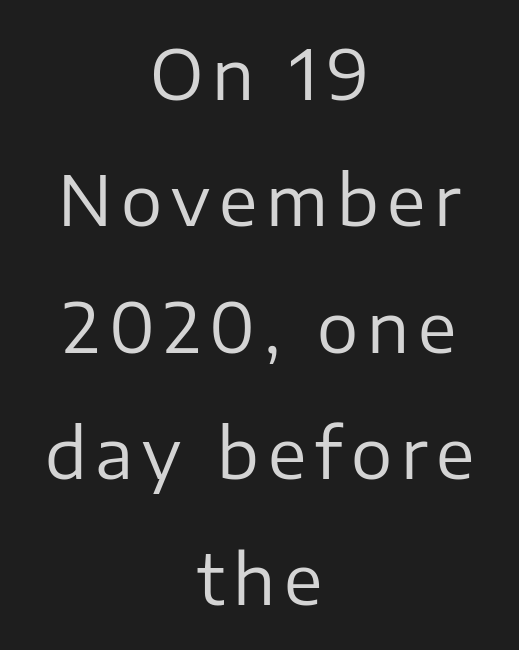
The image shows 69 px regular-weight sans-serif type, upright; set centered, line spacing 1.83x, not underlined; low stroke contrast and a medium x-height.
